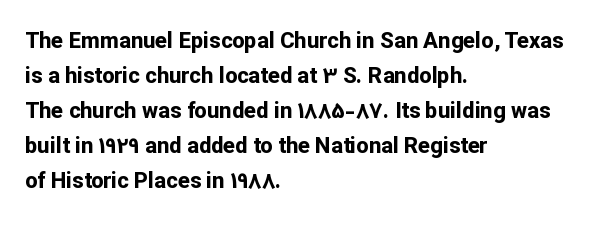
The image shows 22 px bold type, upright; set left-aligned, normal line spacing (1.59x), normal letter spacing, not underlined.
